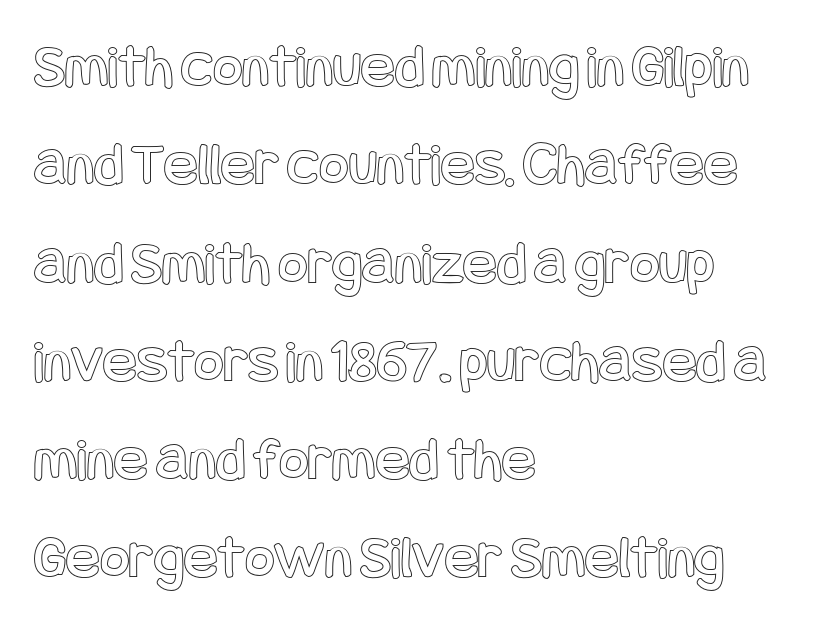
Does the leading feel generous? No, just average. Caption: multi-line text, flush left, ragged right. In terms of letterspacing, this is plain default setting. Rule under the text: the space is simply empty. Italic: no, the glyphs are upright roman.
